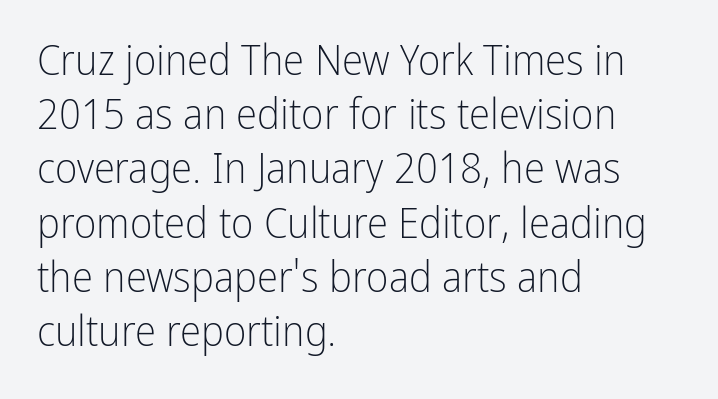
The image shows 43 px light, condensed sans-serif type, upright; set left-aligned, normal line spacing (1.26x), normal letter spacing, not underlined; low stroke contrast and a medium x-height.
